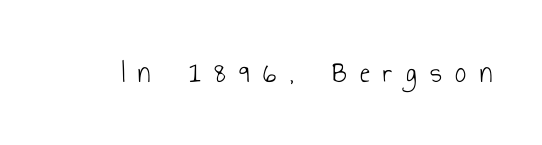
Q: Is the text bold? A: No.
Q: Is the text italic (slanted)? A: No, it is upright.
Q: Is the typeface a serif or a sans-serif typeface? A: Sans-serif.
Q: Is the text underlined? A: No.
Q: Is the spacing between letters normal or unusually wide? A: Unusually wide.
Q: Width (condensed, normal, or wide)? A: Condensed.
Q: Stroke contrast? A: Low.
Q: x-height? A: Small.
Q: Monospaced? A: No.
